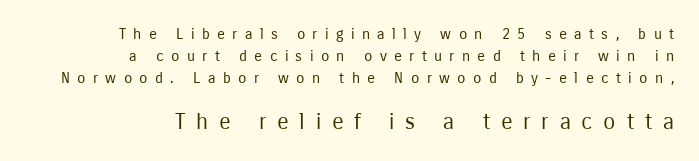
The image shows 22 px text type, upright; set right-aligned, normal line spacing (1.46x), unusually wide letter spacing (+0.49 em), not underlined; the second (bottom) block is 1.47x larger.
